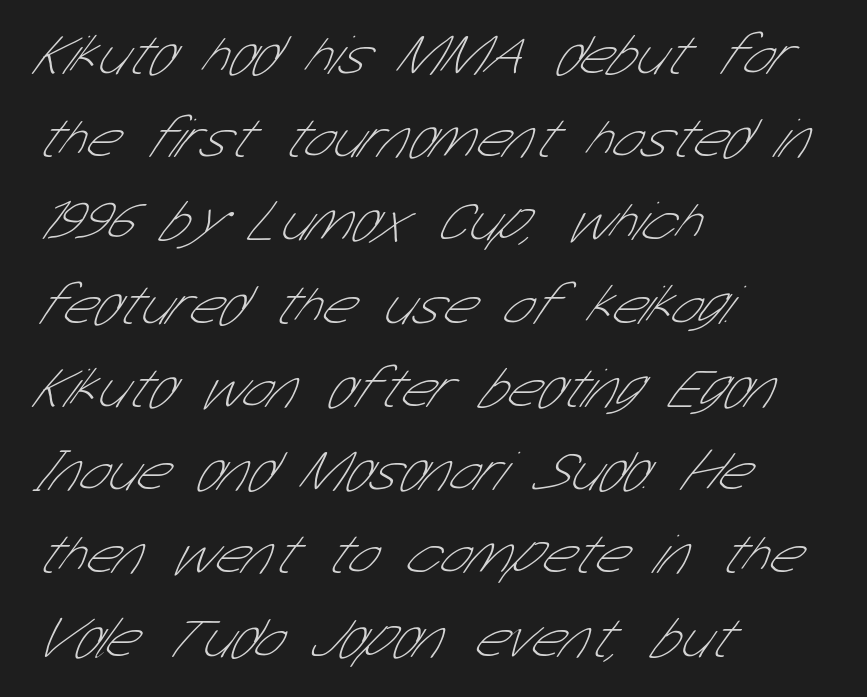
{"serif": "no", "bold": "no", "weight": "thin", "width": "condensed", "stroke_contrast": "low", "x_height": "medium", "monospaced": "no", "underline": "no", "align": "left", "line_spacing": "normal", "line_spacing_ratio": 1.46, "letter_spacing": "normal", "letter_spacing_em": 0.0, "glyph_px": 57}
